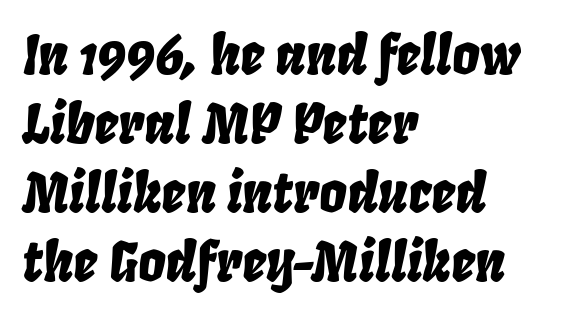
{"italic": "yes", "lean": "right", "slant_degrees": 8, "width": "condensed", "stroke_contrast": "low", "x_height": "large", "monospaced": "no", "underline": "no", "align": "left", "line_spacing": "normal", "line_spacing_ratio": 1.28, "letter_spacing": "normal", "letter_spacing_em": 0.0, "glyph_px": 54}
